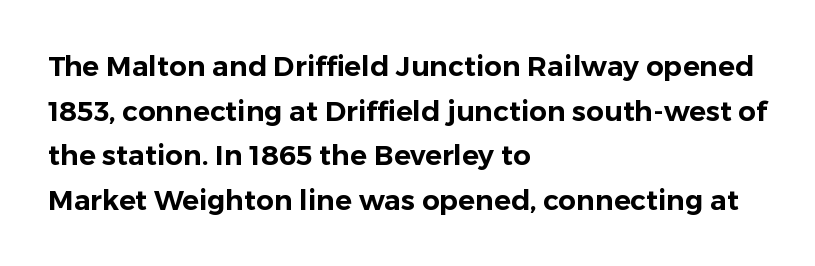
The passage shown is typed in a proportional face where columns would drift. The letters sit at their default tracking, neither squeezed nor spread. This is roman type, the default non-slanted kind. Every row of glyphs begins at an identical x-position on the left.
